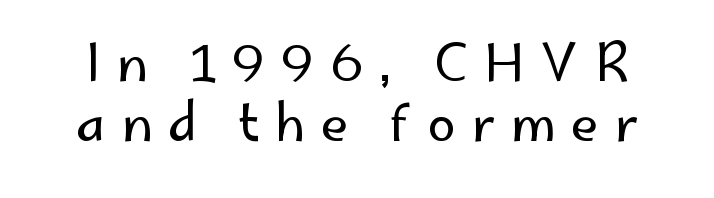
{"serif": "no", "italic": "no", "bold": "no", "weight": "regular", "width": "normal", "stroke_contrast": "low", "x_height": "small", "monospaced": "no", "underline": "no", "align": "center", "line_spacing_ratio": 1.17, "letter_spacing": "wide", "letter_spacing_em": 0.3, "glyph_px": 51}
